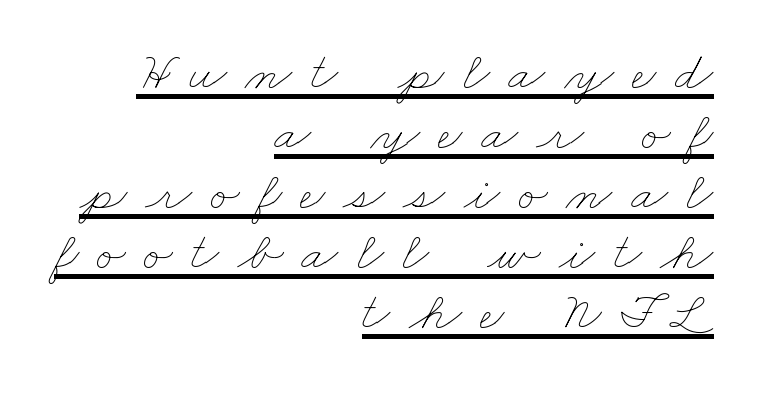
The image shows 54 px thin, wide type; set right-aligned, tight line spacing (1.11x), unusually wide letter spacing (+0.34 em), underlined; low stroke contrast and a small x-height.
